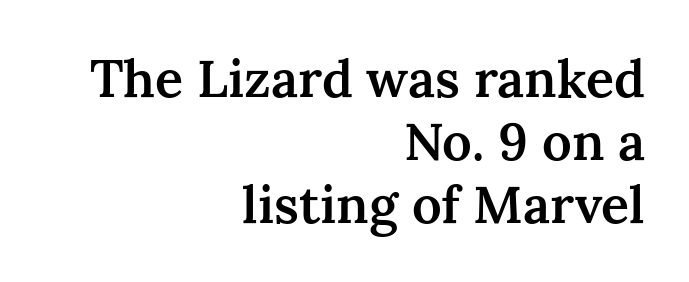
Q: Is the text bold? A: Semi-bold.
Q: Is the text italic (slanted)? A: No, it is upright.
Q: Is the typeface a serif or a sans-serif typeface? A: Serif.
Q: Is the text underlined? A: No.
Q: How is the paragraph aligned? A: Right-aligned.
Q: Is the spacing between letters normal or unusually wide? A: Normal.
Q: Width (condensed, normal, or wide)? A: Normal.
Q: Stroke contrast? A: Medium.
Q: x-height? A: Medium.
Q: Monospaced? A: No.
